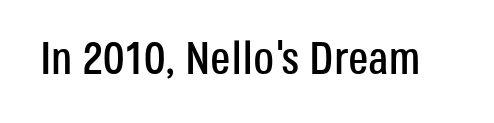
Q: Is the text italic (slanted)? A: No, it is upright.
Q: Is the typeface a serif or a sans-serif typeface? A: Sans-serif.
Q: Is the text underlined? A: No.
Q: Is the spacing between letters normal or unusually wide? A: Normal.
Q: Width (condensed, normal, or wide)? A: Condensed.
Q: Stroke contrast? A: Low.
Q: x-height? A: Large.
Q: Monospaced? A: No.
